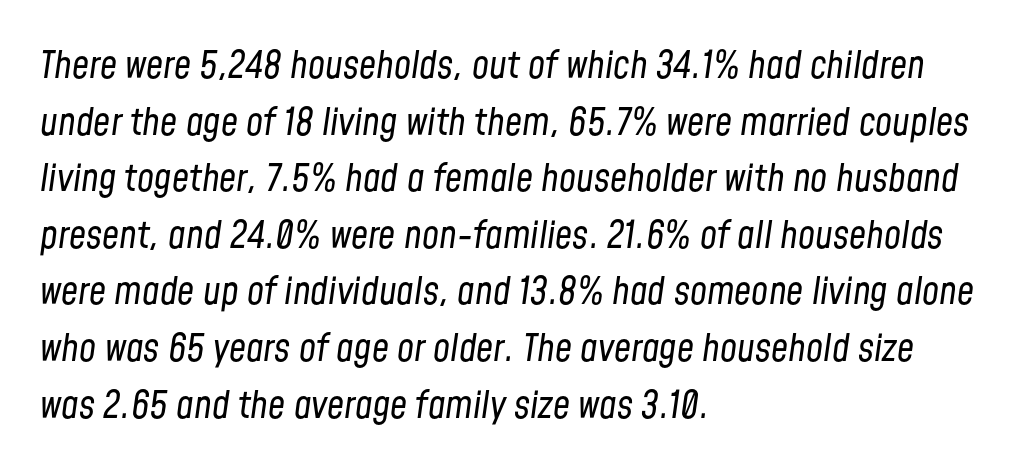
Would a proofreader flag this as italicized? Yes. Varying glyph widths throughout — classic text-font behaviour. Just letters on the line, the space beneath them empty. Line spacing here is normal. The lines in this sample share a left origin and differ only in where they stop.
